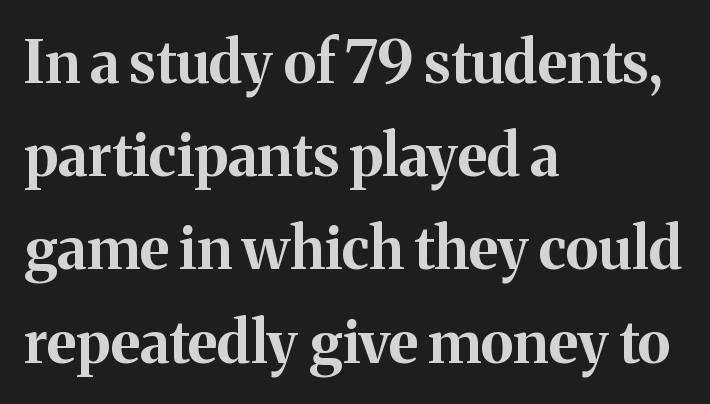
Q: Is the text bold? A: Yes.
Q: Is the text italic (slanted)? A: No, it is upright.
Q: Is the typeface a serif or a sans-serif typeface? A: Serif.
Q: Is the text underlined? A: No.
Q: How is the paragraph aligned? A: Left-aligned.
Q: Is the spacing between letters normal or unusually wide? A: Normal.
Q: Is the spacing between lines tight, normal or loose? A: Normal.
Q: Width (condensed, normal, or wide)? A: Normal.
Q: Stroke contrast? A: Medium.
Q: x-height? A: Medium.
Q: Monospaced? A: No.
